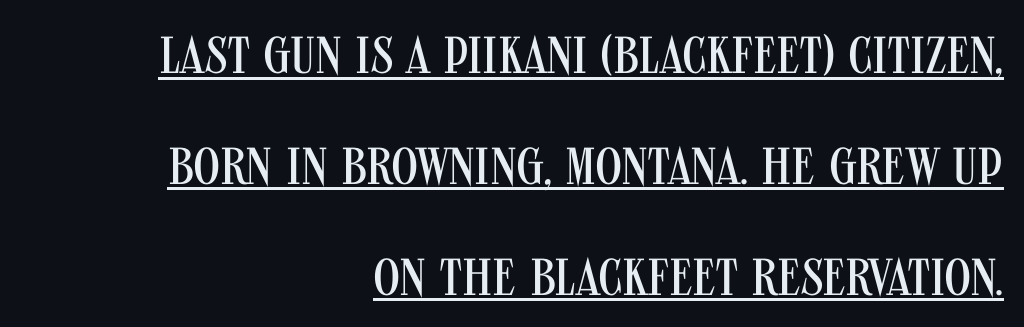
The image shows 52 px regular-weight, condensed sans-serif type, upright; set right-aligned, loose line spacing (2.13x), normal letter spacing, underlined; medium stroke contrast and a large x-height.
